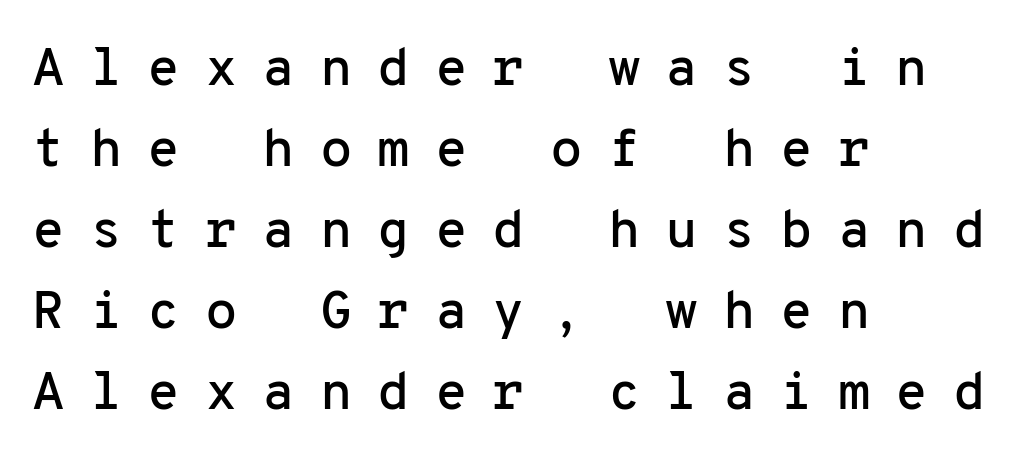
{"serif": "no", "italic": "no", "width": "normal", "stroke_contrast": "low", "x_height": "medium", "monospaced": "yes", "underline": "no", "align": "left", "line_spacing": "normal", "line_spacing_ratio": 1.53, "letter_spacing": "wide", "letter_spacing_em": 0.47, "glyph_px": 53}
